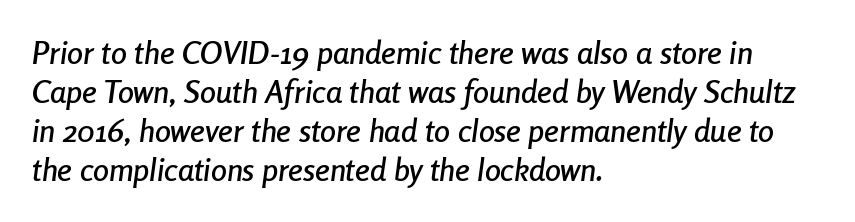
Q: Is the text italic (slanted)? A: Yes, it leans right by about 8 degrees.
Q: Is the text underlined? A: No.
Q: How is the paragraph aligned? A: Left-aligned.
Q: Is the spacing between letters normal or unusually wide? A: Normal.
Q: Width (condensed, normal, or wide)? A: Condensed.
Q: Stroke contrast? A: Low.
Q: x-height? A: Medium.
Q: Monospaced? A: No.
